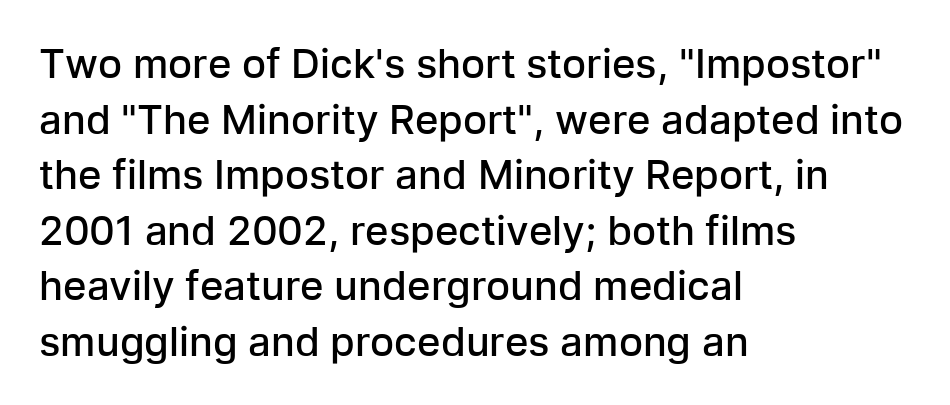
This is roman type, the default non-slanted kind. Quick note: interline space is typical. The face used here is proportionally spaced, like ordinary book or web type. The passage is arranged the way most books set body copy — flush left. Default kerning and tracking; the words read as compact shapes.
